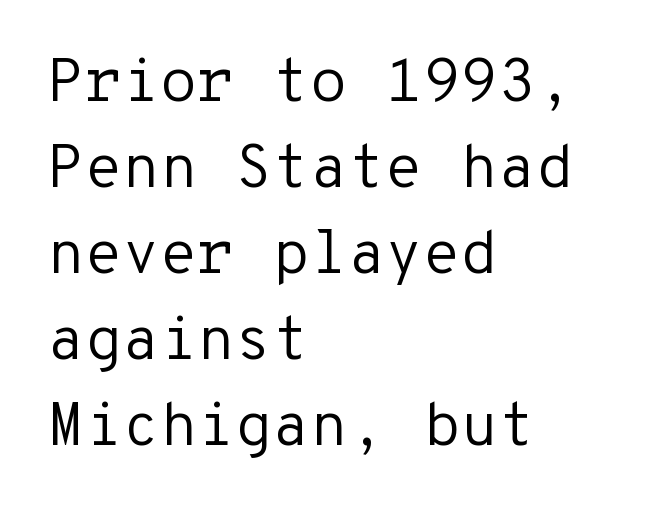
The face looks like a standard text weight, possibly lighter. Think of a typewriter: that constant character pitch is what you see here. No word sits above an underline. Left-aligned paragraph, ragged on the right.
